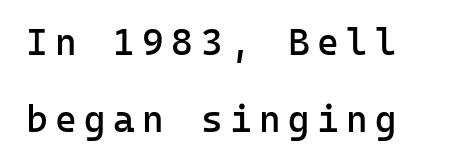
Q: Is the text bold? A: Semi-bold.
Q: Is the text italic (slanted)? A: No, it is upright.
Q: Is the typeface a serif or a sans-serif typeface? A: Sans-serif.
Q: Is the text underlined? A: No.
Q: Is the spacing between letters normal or unusually wide? A: Unusually wide.
Q: Is the spacing between lines tight, normal or loose? A: Loose.
Q: Width (condensed, normal, or wide)? A: Normal.
Q: Stroke contrast? A: Low.
Q: x-height? A: Medium.
Q: Monospaced? A: Yes.
